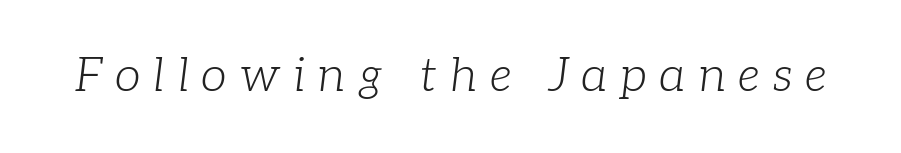
{"serif": "yes", "italic": "yes", "lean": "right", "slant_degrees": 7, "bold": "no", "weight": "light", "width": "normal", "stroke_contrast": "low", "x_height": "medium", "monospaced": "no", "underline": "no", "letter_spacing": "wide", "letter_spacing_em": 0.27, "glyph_px": 47}
